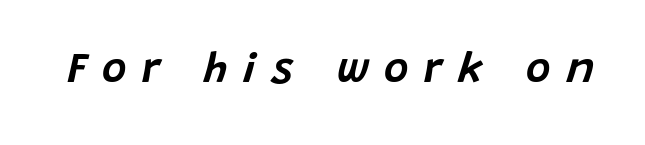
Q: Is the text italic (slanted)? A: Yes, it leans right by about 15 degrees.
Q: Is the text underlined? A: No.
Q: Is the spacing between letters normal or unusually wide? A: Unusually wide.
Q: Width (condensed, normal, or wide)? A: Normal.
Q: Stroke contrast? A: Low.
Q: x-height? A: Large.
Q: Monospaced? A: No.
